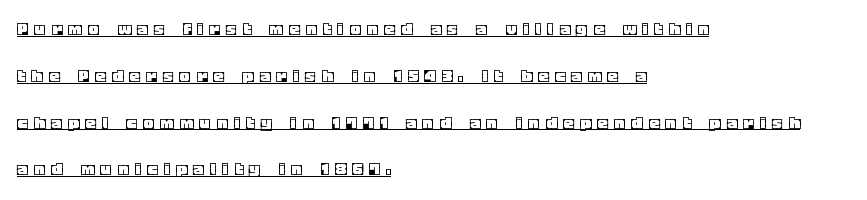
Q: Is the text italic (slanted)? A: No, it is upright.
Q: Is the text underlined? A: Yes.
Q: How is the paragraph aligned? A: Left-aligned.
Q: Is the spacing between letters normal or unusually wide? A: Unusually wide.
Q: Is the spacing between lines tight, normal or loose? A: Loose.
